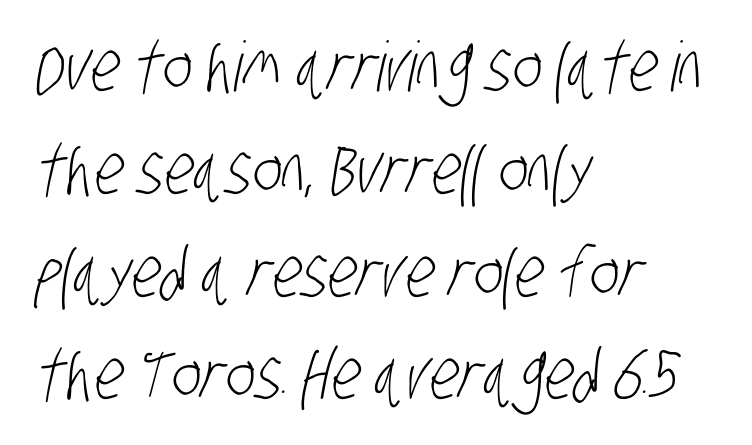
Q: Is the text bold? A: No.
Q: Is the typeface a serif or a sans-serif typeface? A: Sans-serif.
Q: Is the text underlined? A: No.
Q: How is the paragraph aligned? A: Left-aligned.
Q: Is the spacing between letters normal or unusually wide? A: Normal.
Q: Is the spacing between lines tight, normal or loose? A: Normal.
Q: Width (condensed, normal, or wide)? A: Condensed.
Q: Stroke contrast? A: Low.
Q: x-height? A: Large.
Q: Monospaced? A: No.
